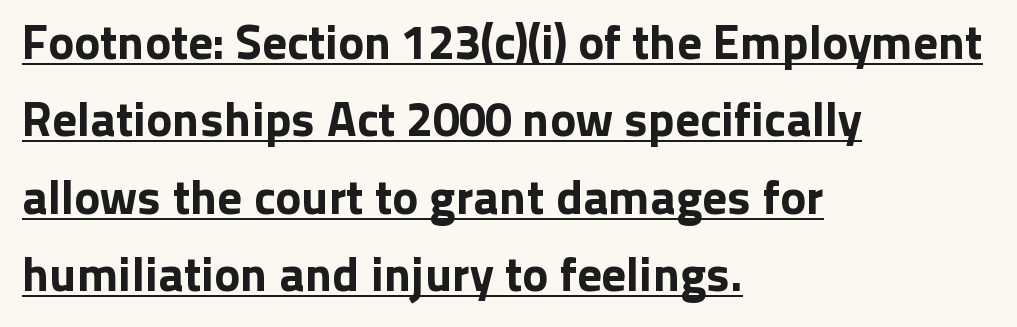
{"serif": "no", "italic": "no", "width": "normal", "stroke_contrast": "low", "x_height": "medium", "monospaced": "no", "underline": "yes", "align": "left", "line_spacing": "normal", "line_spacing_ratio": 1.58, "letter_spacing": "normal", "letter_spacing_em": 0.0, "glyph_px": 49}
